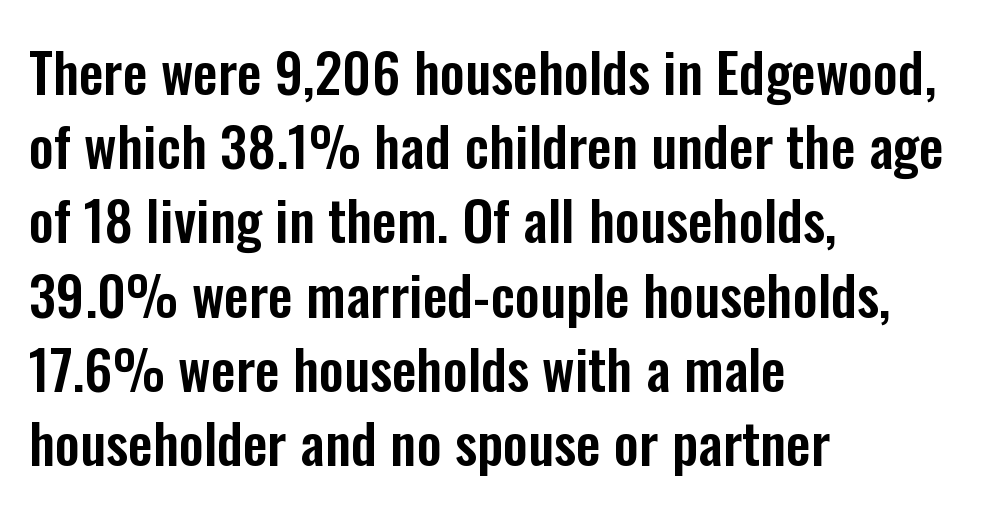
The face used here is a sans, in the tradition of grotesques and geometrics. Regular leading. Students, note that the glyphs here touch the page at normal intervals. In CSS terms this would be text-align: left. Descender tails drop into unmarked territory. A typesetter would call this proportional, since set widths differ per character.
